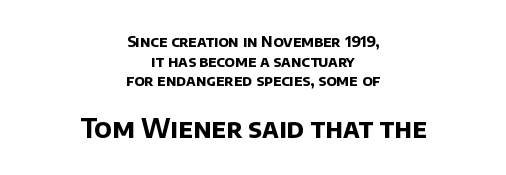
{"bold": "yes", "underline": "no", "align": "center", "line_spacing": "normal", "line_spacing_ratio": 1.31, "letter_spacing": "normal", "letter_spacing_em": 0.0, "larger_block": "second", "size_ratio": 1.73, "glyph_px": 26}
